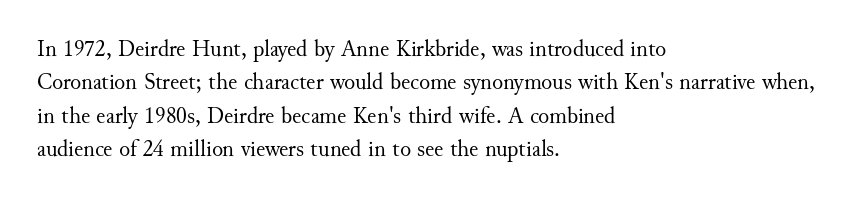
How would I describe the line gaps? Plain and ordinary. Just letters on the line, the space beneath them empty. Alignment: flush left. In terms of posture, this sample is upright.
